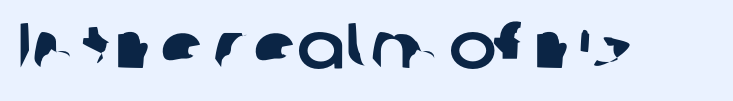
Q: Is the typeface a serif or a sans-serif typeface? A: Sans-serif.
Q: Is the text underlined? A: No.
Q: Is the spacing between letters normal or unusually wide? A: Normal.
Q: Width (condensed, normal, or wide)? A: Normal.
Q: Stroke contrast? A: Low.
Q: x-height? A: Medium.
Q: Monospaced? A: No.
